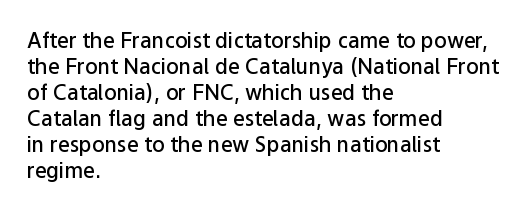
Q: Is the text bold? A: Semi-bold.
Q: Is the text italic (slanted)? A: No, it is upright.
Q: Is the text underlined? A: No.
Q: How is the paragraph aligned? A: Left-aligned.
Q: Is the spacing between letters normal or unusually wide? A: Normal.
